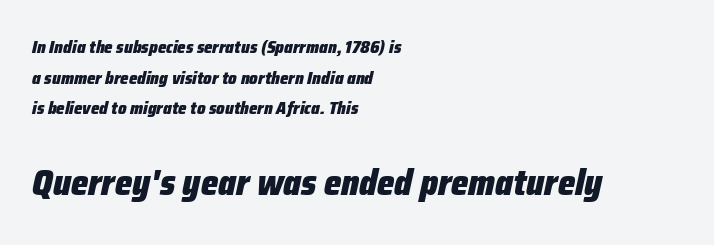
Q: Is the text bold? A: Yes.
Q: Is the text italic (slanted)? A: Yes, it leans right by about 12 degrees.
Q: Is the text underlined? A: No.
Q: How is the paragraph aligned? A: Left-aligned.
Q: Is the spacing between letters normal or unusually wide? A: Normal.
Q: Is the spacing between lines tight, normal or loose? A: Normal.
Q: Which block of text is set in a larger size, the first (top) or the second (bottom)? A: The second (bottom) one.
Q: Width (condensed, normal, or wide)? A: Condensed.
Q: Stroke contrast? A: Low.
Q: x-height? A: Medium.
Q: Monospaced? A: No.
